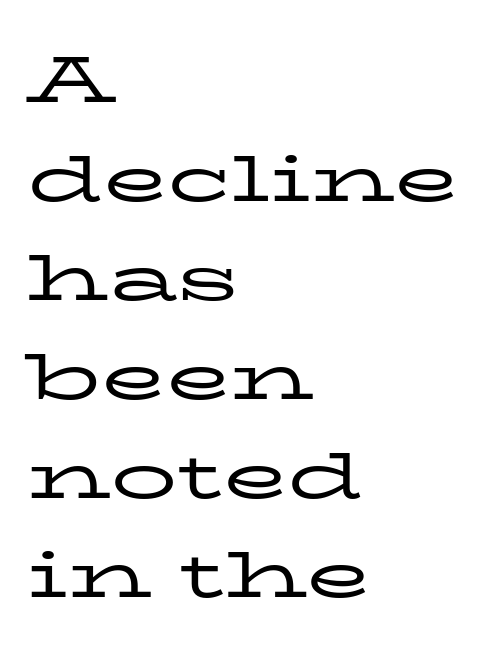
This sample is left-justified, so line endings fall wherever the words run out. Spacing verdict: proportional, widths tailored to each character. The font is comparable to plain body text, perhaps lighter. Nope, not italic — everything's standing straight. Leading matches the norm, producing a regular column.
